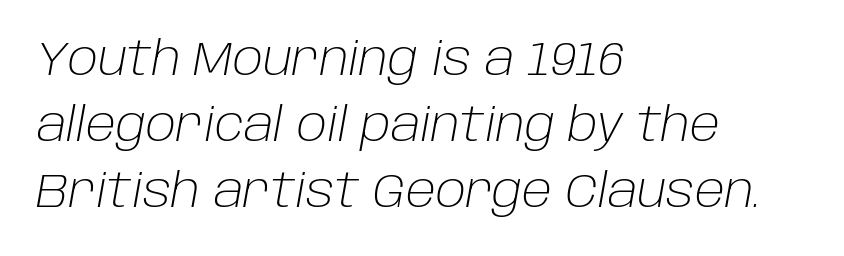
Q: Is the text bold? A: No.
Q: Is the text italic (slanted)? A: Yes, it leans right by about 10 degrees.
Q: Is the text underlined? A: No.
Q: How is the paragraph aligned? A: Left-aligned.
Q: Is the spacing between letters normal or unusually wide? A: Normal.
Q: Is the spacing between lines tight, normal or loose? A: Normal.
Q: Width (condensed, normal, or wide)? A: Normal.
Q: Stroke contrast? A: Low.
Q: x-height? A: Large.
Q: Monospaced? A: No.
